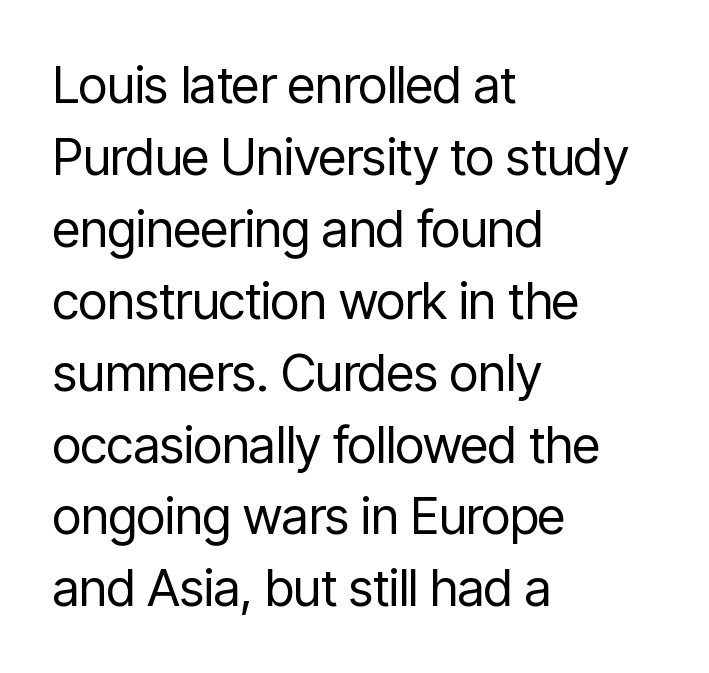
Nobody touched the tracking dial on this one. Underline: absent. The weight would be labelled regular, book, light, or lighter still. Posture: upright roman. The rendering shows plain stroke endings on the letterforms — a sans-serif design.
